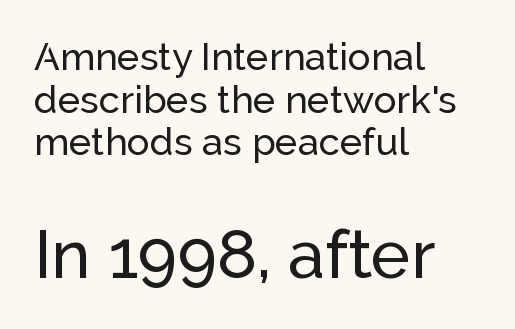
The image shows 67 px sans-serif type, upright; set left-aligned, tight line spacing (1.12x), normal letter spacing, not underlined; the second (bottom) block is 1.76x larger; low stroke contrast and a medium x-height.
